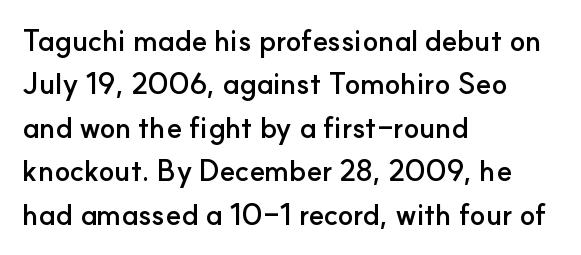
{"serif": "no", "italic": "no", "bold": "yes", "weight": "semibold", "width": "normal", "stroke_contrast": "low", "x_height": "small", "monospaced": "no", "underline": "no", "align": "left", "line_spacing": "normal", "line_spacing_ratio": 1.5, "letter_spacing": "normal", "letter_spacing_em": 0.0, "glyph_px": 29}
